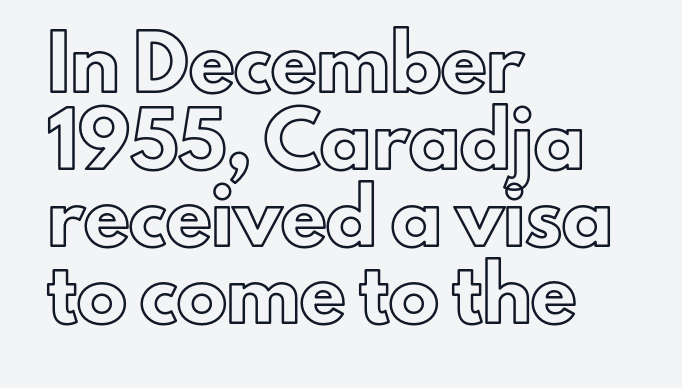
Standard letterfit; no display-style spreading of the glyphs. Evenly set lines give the paragraph a standard silhouette. A typesetter would call this proportional, since set widths differ per character. This rendering uses left alignment, leaving the right contour irregular.
